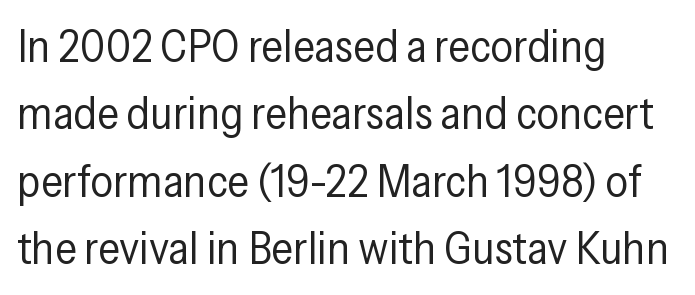
Q: Is the text bold? A: No.
Q: Is the text italic (slanted)? A: No, it is upright.
Q: Is the typeface a serif or a sans-serif typeface? A: Sans-serif.
Q: Is the text underlined? A: No.
Q: How is the paragraph aligned? A: Left-aligned.
Q: Is the spacing between letters normal or unusually wide? A: Normal.
Q: Is the spacing between lines tight, normal or loose? A: Normal.
Q: Width (condensed, normal, or wide)? A: Condensed.
Q: Stroke contrast? A: Low.
Q: x-height? A: Medium.
Q: Monospaced? A: No.
